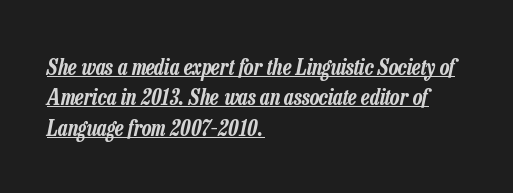
Q: Is the text italic (slanted)? A: Yes, it leans right by about 13 degrees.
Q: Is the text underlined? A: Yes.
Q: How is the paragraph aligned? A: Left-aligned.
Q: Is the spacing between letters normal or unusually wide? A: Normal.
Q: Is the spacing between lines tight, normal or loose? A: Normal.
